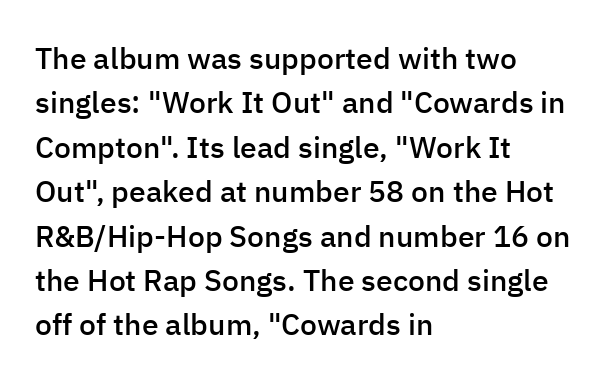
Where is the straight margin? On the left. Evenly set lines give the paragraph a standard silhouette. The font's upright variant was chosen for this text. Underlining? Definitely not there. I'd call this a sans setting — the letters go barefoot.
